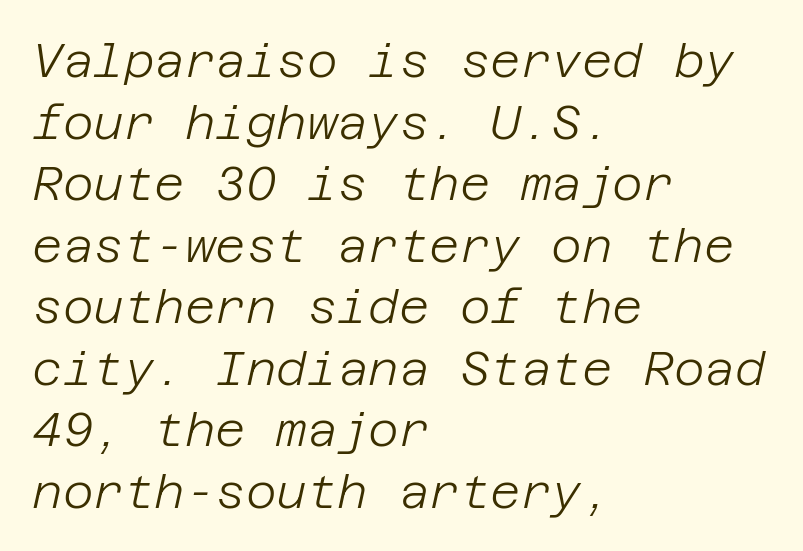
Posture: slanted. The type is set solid horizontally, with unmodified tracking. Words float on clear page, feet unadorned. On a weight scale, this lands at 450 or below. Does the copy run flush right? No — it runs flush left. Honestly, the row spacing looks completely unremarkable.
